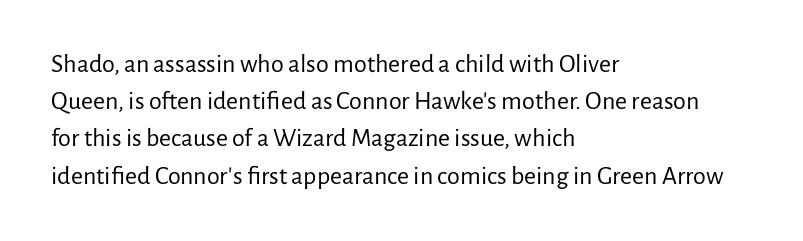
Q: Is the text bold? A: No.
Q: Is the text italic (slanted)? A: No, it is upright.
Q: Is the text underlined? A: No.
Q: How is the paragraph aligned? A: Left-aligned.
Q: Is the spacing between letters normal or unusually wide? A: Normal.
Q: Is the spacing between lines tight, normal or loose? A: Normal.
